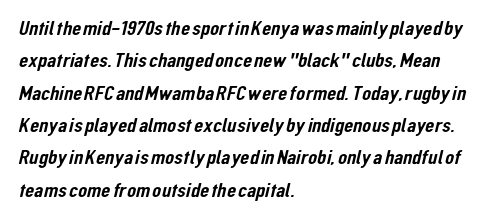
The image shows 21 px text type; set left-aligned, normal line spacing (1.54x), normal letter spacing, not underlined.
